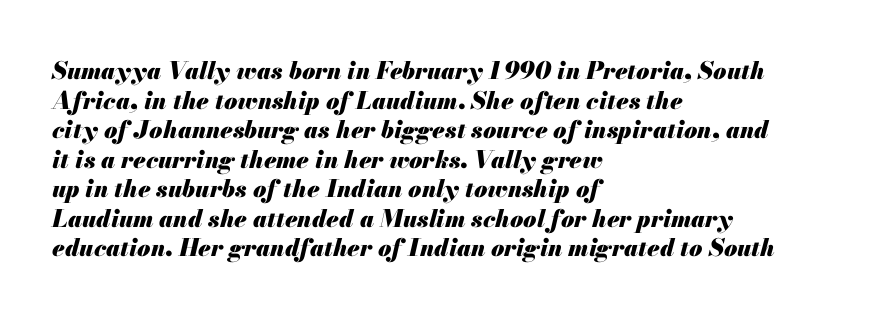
{"italic": "yes", "lean": "right", "slant_degrees": 13, "bold": "yes", "underline": "no", "align": "left", "line_spacing_ratio": 1.23, "letter_spacing": "normal", "letter_spacing_em": 0.0, "glyph_px": 24}
